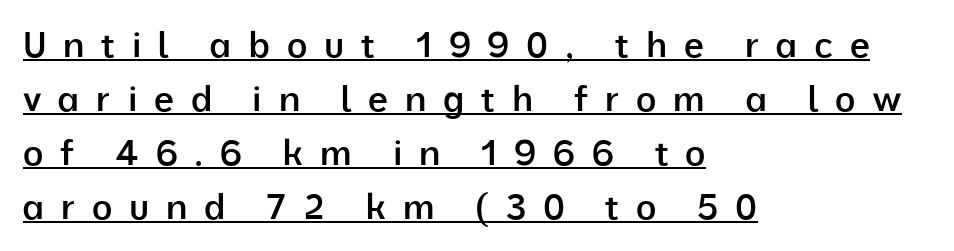
Each letter keeps its own natural width here, so spacing adapts to shape. Semibold letterforms, between regular and bold. Quick note: not italic, upright. Leading matches the norm, producing a regular column.
